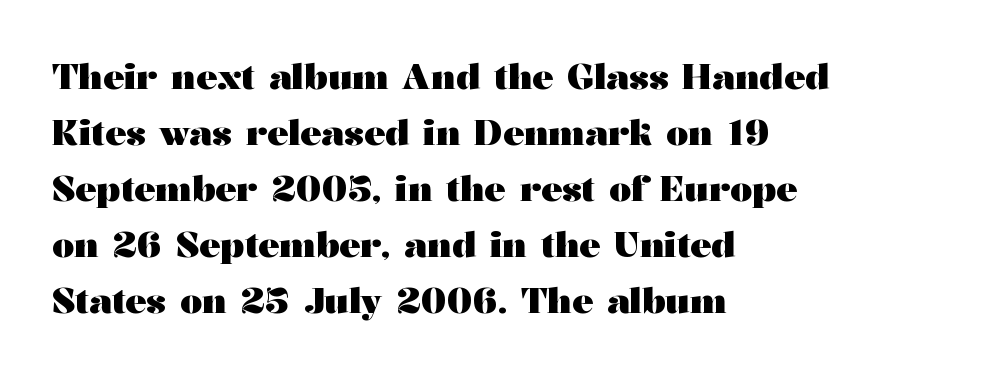
{"serif": "yes", "italic": "no", "bold": "yes", "weight": "heavy", "width": "wide", "stroke_contrast": "medium", "x_height": "medium", "monospaced": "no", "underline": "no", "align": "left", "line_spacing": "normal", "line_spacing_ratio": 1.6, "letter_spacing": "normal", "letter_spacing_em": 0.0, "glyph_px": 35}
